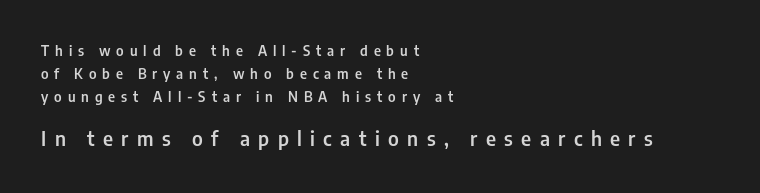
Q: Is the text bold? A: Semi-bold.
Q: Is the text italic (slanted)? A: No, it is upright.
Q: Is the text underlined? A: No.
Q: How is the paragraph aligned? A: Left-aligned.
Q: Is the spacing between letters normal or unusually wide? A: Unusually wide.
Q: Is the spacing between lines tight, normal or loose? A: Normal.
Q: Which block of text is set in a larger size, the first (top) or the second (bottom)? A: The second (bottom) one.
